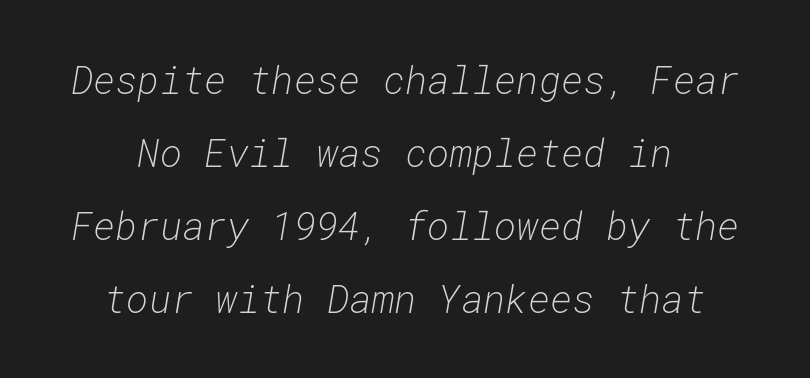
{"italic": "yes", "lean": "right", "slant_degrees": 10, "bold": "no", "weight": "light", "width": "normal", "stroke_contrast": "low", "x_height": "medium", "monospaced": "yes", "underline": "no", "line_spacing": "loose", "line_spacing_ratio": 1.92, "letter_spacing": "normal", "letter_spacing_em": 0.0, "glyph_px": 38}
